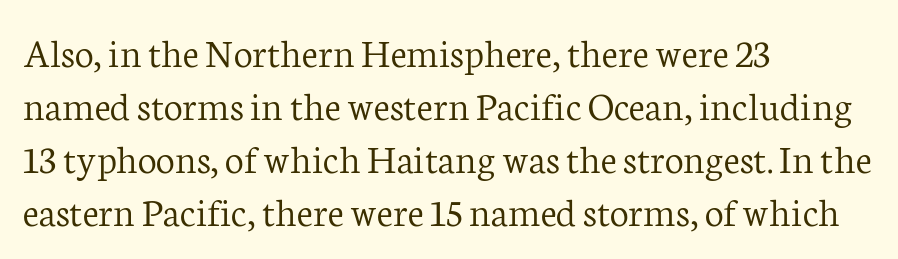
{"serif": "yes", "italic": "no", "bold": "no", "weight": "light", "width": "normal", "stroke_contrast": "low", "x_height": "medium", "monospaced": "no", "underline": "no", "align": "left", "line_spacing": "normal", "line_spacing_ratio": 1.26, "letter_spacing": "normal", "letter_spacing_em": 0.0, "glyph_px": 42}
